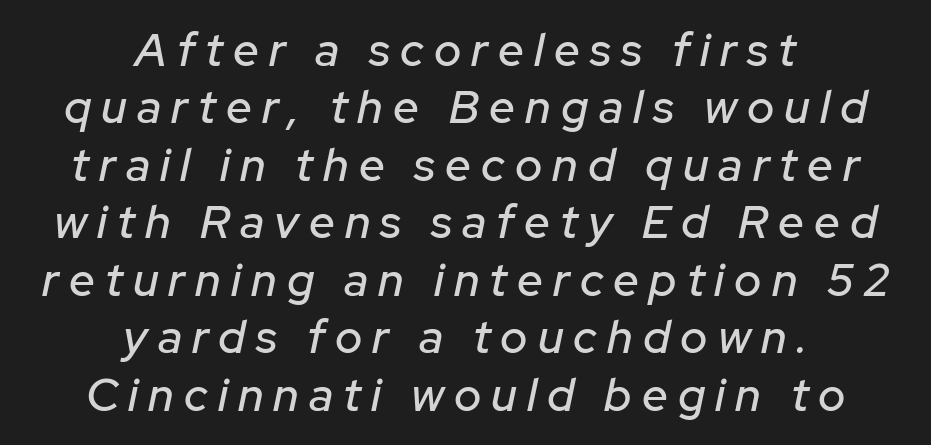
You could not count columns in this text — the font is proportionally spaced. Quick note: italic. This block has exactly the height ordinary leading produces. The rendering inserts visible extra space after every character. These lines stack symmetrically, like a column narrowing and widening about its center.
